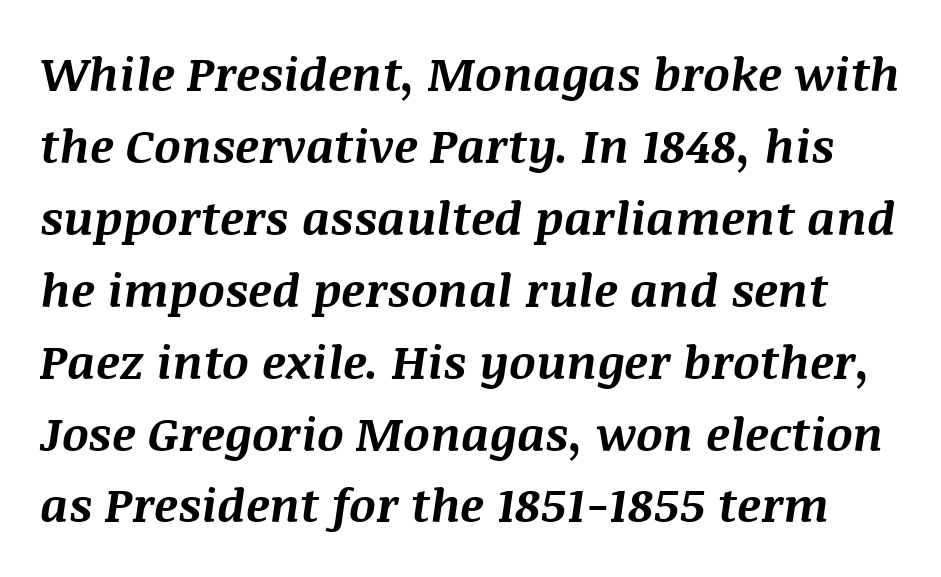
Q: Is the text bold? A: Yes.
Q: Is the text italic (slanted)? A: Yes, it leans right by about 8 degrees.
Q: Is the text underlined? A: No.
Q: Is the spacing between letters normal or unusually wide? A: Normal.
Q: Is the spacing between lines tight, normal or loose? A: Normal.
Q: Width (condensed, normal, or wide)? A: Normal.
Q: Stroke contrast? A: Medium.
Q: x-height? A: Large.
Q: Monospaced? A: No.
